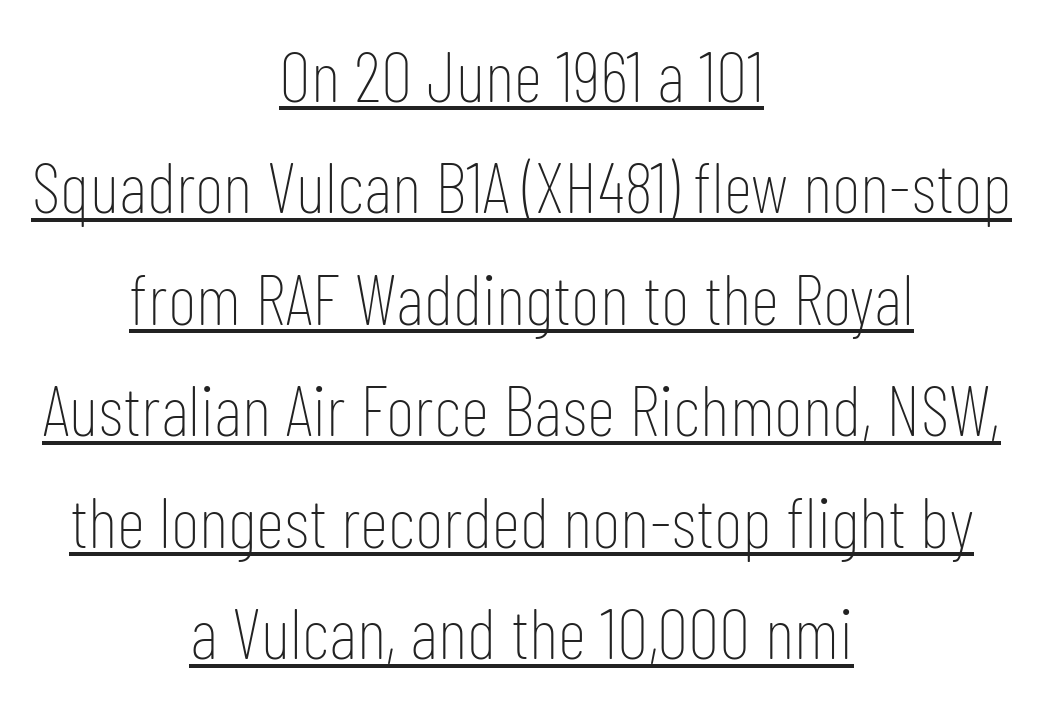
Each line is balanced around a shared central axis. Typographically, this falls in the sans-serif category. Decoration check: the copy is underlined. Does extra space separate the letters? No, they use regular spacing.
